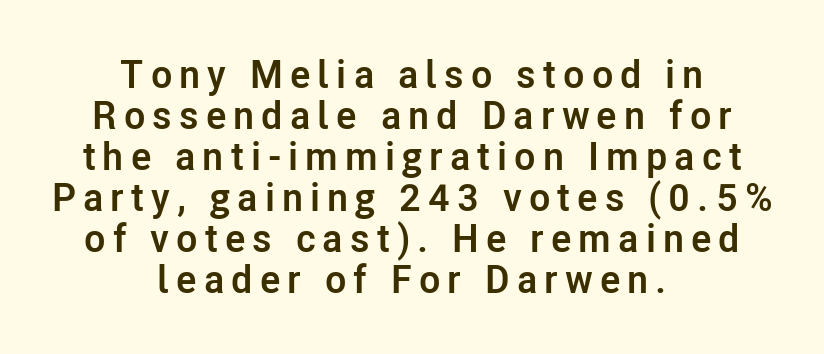
The image shows 39 px semibold sans-serif type, upright; set centered, tight line spacing (1.05x), not underlined; low stroke contrast and a medium x-height.
